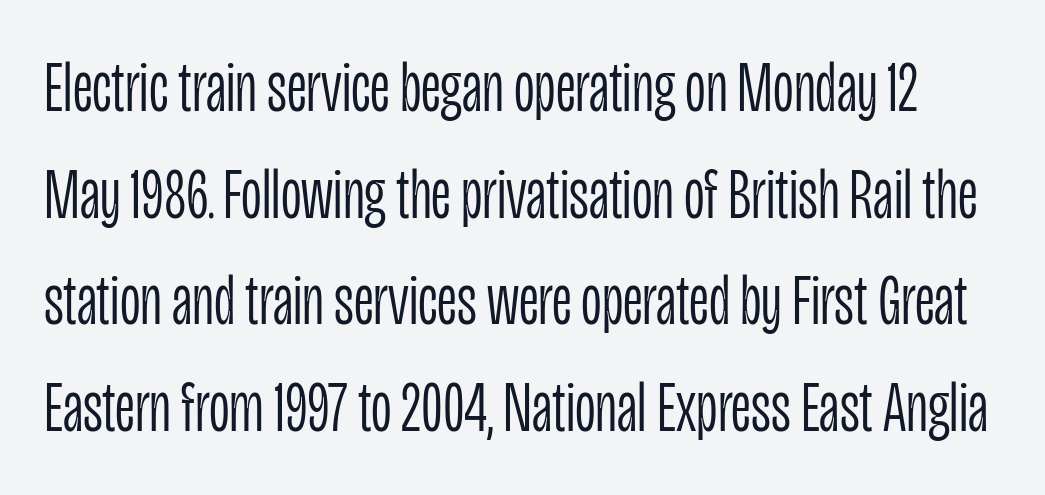
Looks like regular typesetting: each glyph gets only the width it needs. Compared with a typical body face, this is equally light or lighter still. Regarding leading, the lines here are spaced in the standard way. Do the letters lean? They stand straight. The foot of each line stays bare and open.
